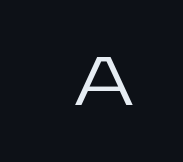
Q: Is the text bold? A: No.
Q: Is the text italic (slanted)? A: No, it is upright.
Q: Is the typeface a serif or a sans-serif typeface? A: Sans-serif.
Q: Is the text underlined? A: No.
Q: How is the paragraph aligned? A: Right-aligned.
Q: Is the spacing between letters normal or unusually wide? A: Unusually wide.
Q: Width (condensed, normal, or wide)? A: Wide.
Q: Stroke contrast? A: Low.
Q: x-height? A: Medium.
